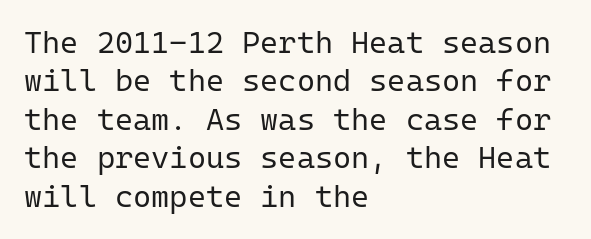
The image shows 31 px regular-weight sans-serif type, upright, monospaced; set left-aligned, line spacing 1.24x, normal letter spacing, not underlined; low stroke contrast and a medium x-height.
